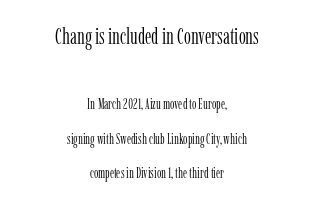
Q: Is the text bold? A: No.
Q: Is the text italic (slanted)? A: No, it is upright.
Q: Is the text underlined? A: No.
Q: How is the paragraph aligned? A: Centered.
Q: Is the spacing between letters normal or unusually wide? A: Normal.
Q: Is the spacing between lines tight, normal or loose? A: Loose.
Q: Which block of text is set in a larger size, the first (top) or the second (bottom)? A: The first (top) one.
